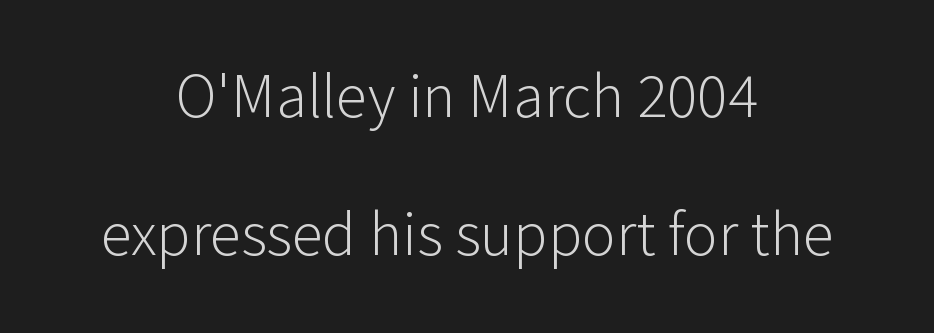
Bare-footed words on every line. The letters stand straight up with perfectly vertical stems. What stands out about the letter spacing? Nothing — it is the standard amount. The setting favours the middle, as headings and verse often do.
